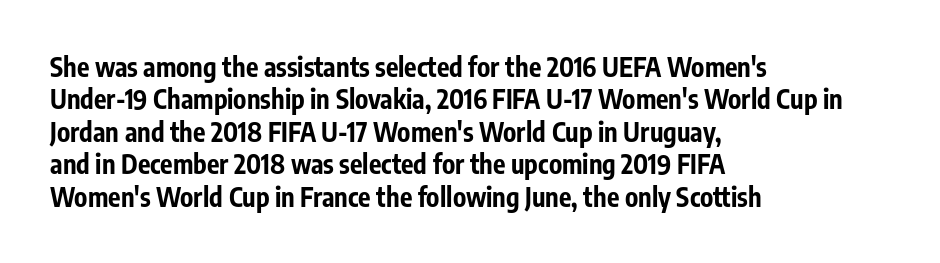
Q: Is the text bold? A: Yes.
Q: Is the text italic (slanted)? A: No, it is upright.
Q: Is the text underlined? A: No.
Q: How is the paragraph aligned? A: Left-aligned.
Q: Is the spacing between letters normal or unusually wide? A: Normal.
Q: Is the spacing between lines tight, normal or loose? A: Normal.
